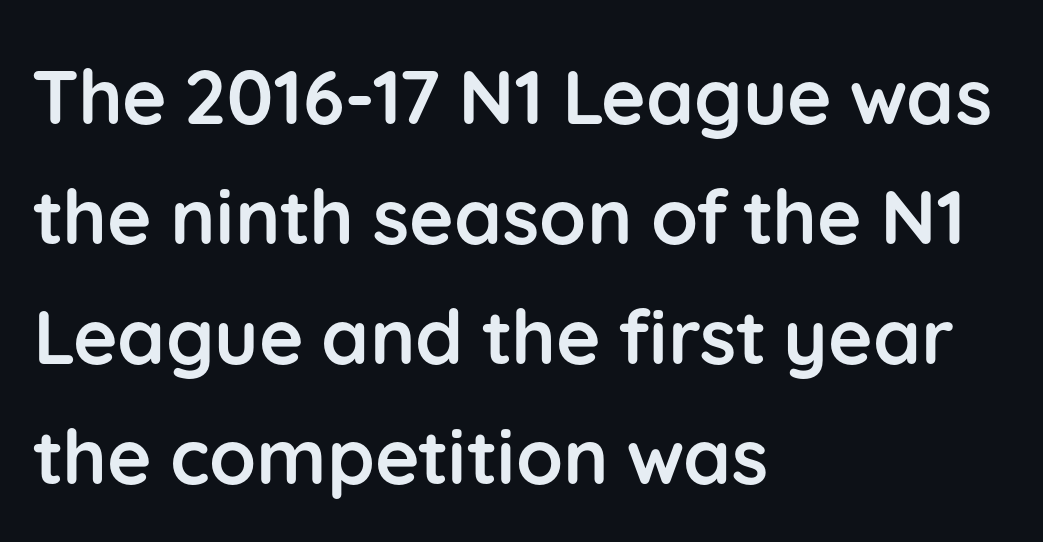
{"serif": "no", "italic": "no", "bold": "yes", "weight": "semibold", "width": "normal", "stroke_contrast": "low", "x_height": "medium", "monospaced": "no", "underline": "no", "align": "left", "line_spacing": "normal", "line_spacing_ratio": 1.58, "letter_spacing": "normal", "letter_spacing_em": 0.0, "glyph_px": 76}
